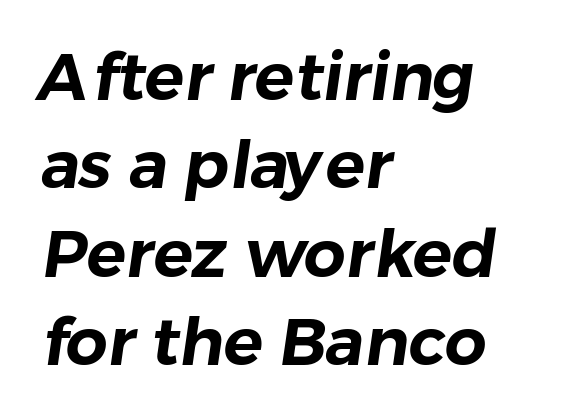
Q: Is the typeface a serif or a sans-serif typeface? A: Sans-serif.
Q: Is the text underlined? A: No.
Q: How is the paragraph aligned? A: Left-aligned.
Q: Is the spacing between letters normal or unusually wide? A: Normal.
Q: Is the spacing between lines tight, normal or loose? A: Normal.
Q: Width (condensed, normal, or wide)? A: Normal.
Q: Stroke contrast? A: Low.
Q: x-height? A: Medium.
Q: Monospaced? A: No.
